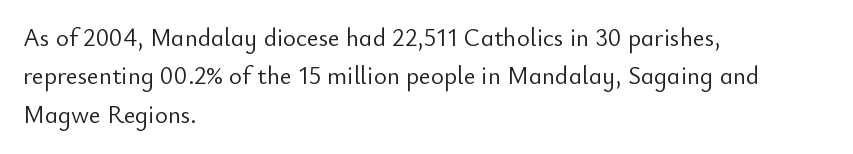
The image shows 25 px text type, upright; set left-aligned, normal line spacing (1.54x), normal letter spacing, not underlined.
